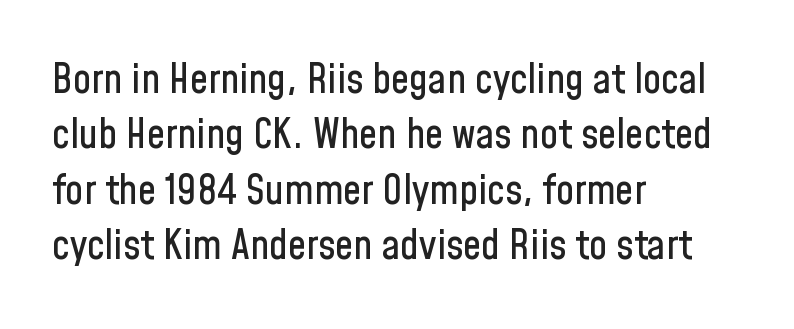
Q: Is the text italic (slanted)? A: No, it is upright.
Q: Is the typeface a serif or a sans-serif typeface? A: Sans-serif.
Q: Is the text underlined? A: No.
Q: How is the paragraph aligned? A: Left-aligned.
Q: Is the spacing between letters normal or unusually wide? A: Normal.
Q: Is the spacing between lines tight, normal or loose? A: Normal.
Q: Width (condensed, normal, or wide)? A: Condensed.
Q: Stroke contrast? A: Low.
Q: x-height? A: Medium.
Q: Monospaced? A: No.
